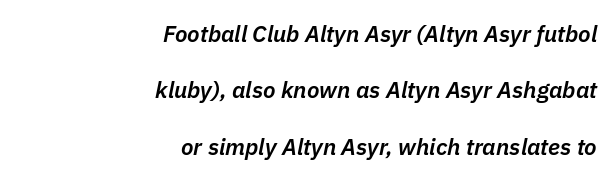
This rendering features lettering with no underline. Leading: increased. If you drew a ruler down the right edge, every line would touch it. If you drew a line through each stem, it would be angled. This rendering leaves character spacing at its baseline value. Set as a demibold, roughly 600 on the weight scale.
